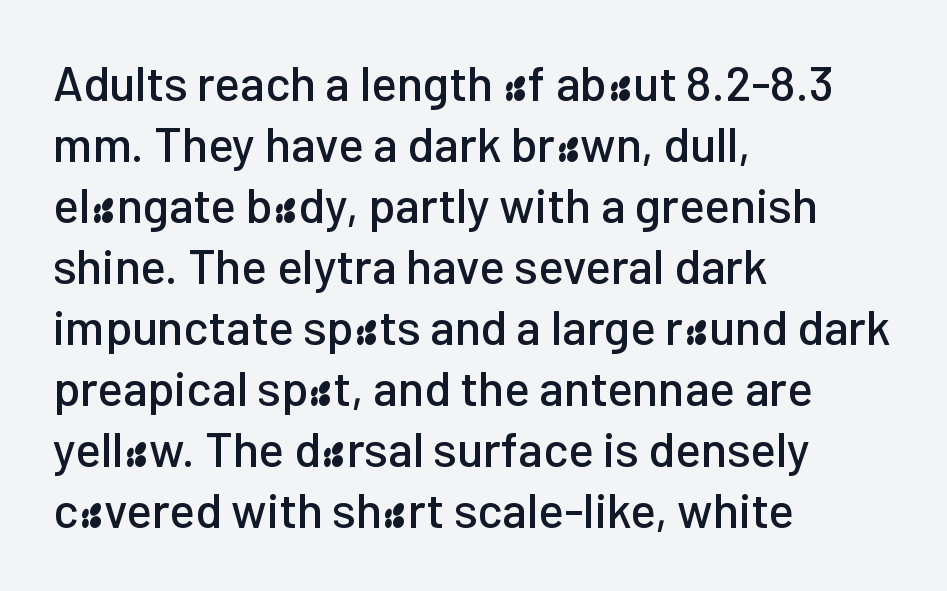
The image shows 48 px sans-serif type, upright; set left-aligned, normal line spacing (1.27x), normal letter spacing, not underlined; low stroke contrast and a medium x-height.
